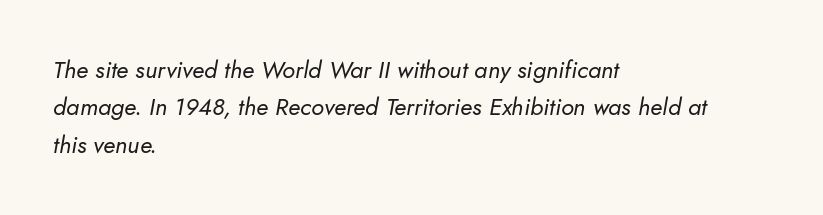
Q: Is the text bold? A: No.
Q: Is the text italic (slanted)? A: Yes, it leans right by about 10 degrees.
Q: Is the text underlined? A: No.
Q: How is the paragraph aligned? A: Left-aligned.
Q: Is the spacing between letters normal or unusually wide? A: Normal.
Q: Is the spacing between lines tight, normal or loose? A: Normal.
